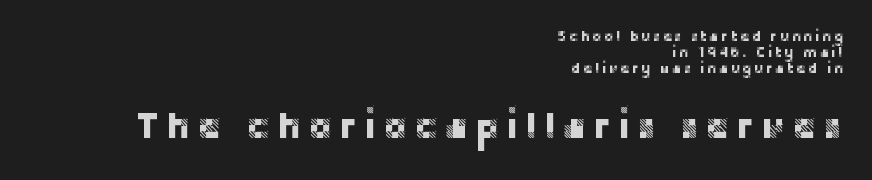
Look at the glyph heights: the lower group is clearly the bigger setting. The lettering holds an erect, upright posture throughout. This rendering employs a face without finishing strokes, i.e., a sans-serif. The block of text is dense from top to bottom, with scant space between rows. These lines are set flush right with a ragged left edge.
